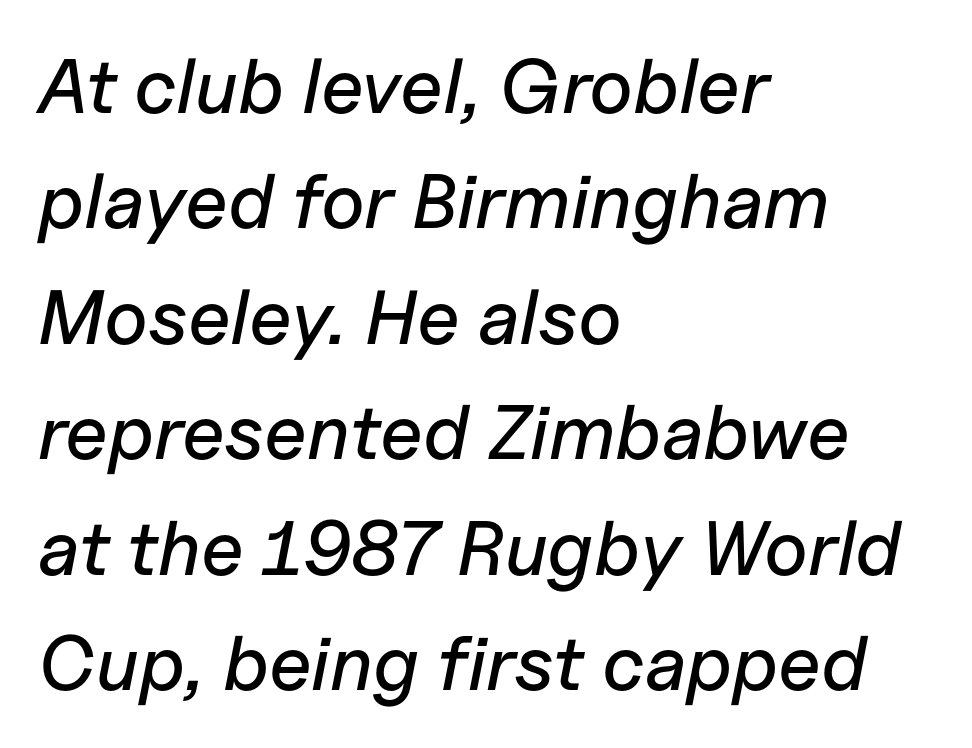
Layout note: lines flush left. This sample has the flowing, uneven cadence of proportional lettering. Nobody touched the tracking dial on this one. A bare baseline throughout the passage.
